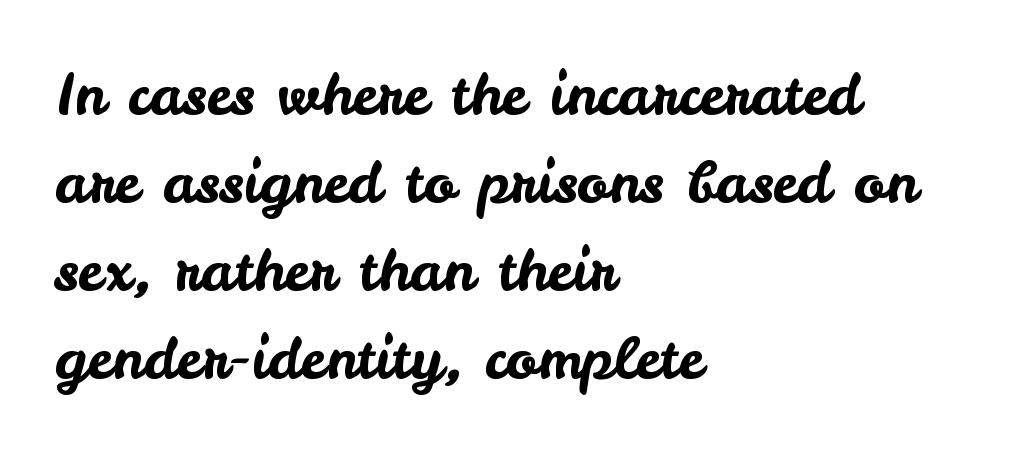
The image shows 58 px sans-serif type; set left-aligned, normal line spacing (1.52x), normal letter spacing, not underlined; low stroke contrast and a small x-height.
